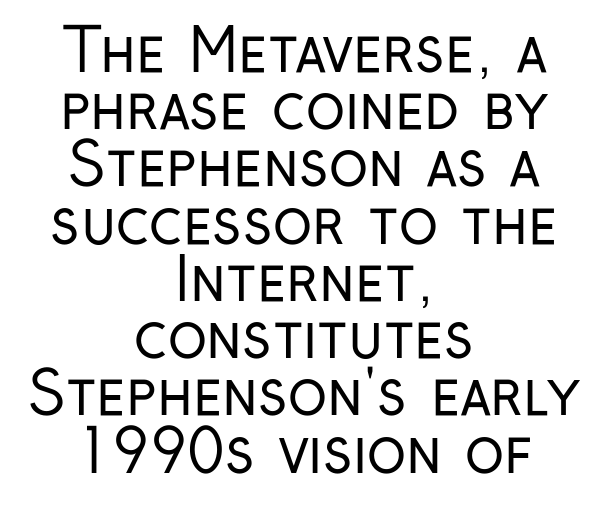
Q: Is the text bold? A: No.
Q: Is the text italic (slanted)? A: No, it is upright.
Q: Is the typeface a serif or a sans-serif typeface? A: Sans-serif.
Q: Is the text underlined? A: No.
Q: How is the paragraph aligned? A: Centered.
Q: Is the spacing between letters normal or unusually wide? A: Normal.
Q: Is the spacing between lines tight, normal or loose? A: Tight.
Q: Width (condensed, normal, or wide)? A: Condensed.
Q: Stroke contrast? A: Low.
Q: x-height? A: Medium.
Q: Monospaced? A: No.
